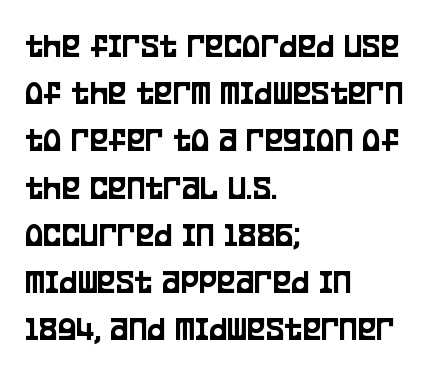
The rendering uses natural spacing where letterforms have individual widths. The line texture is even and compact thanks to regular tracking. This block has exactly the height ordinary leading produces. Notice how the stems are strictly vertical — no italics here.
